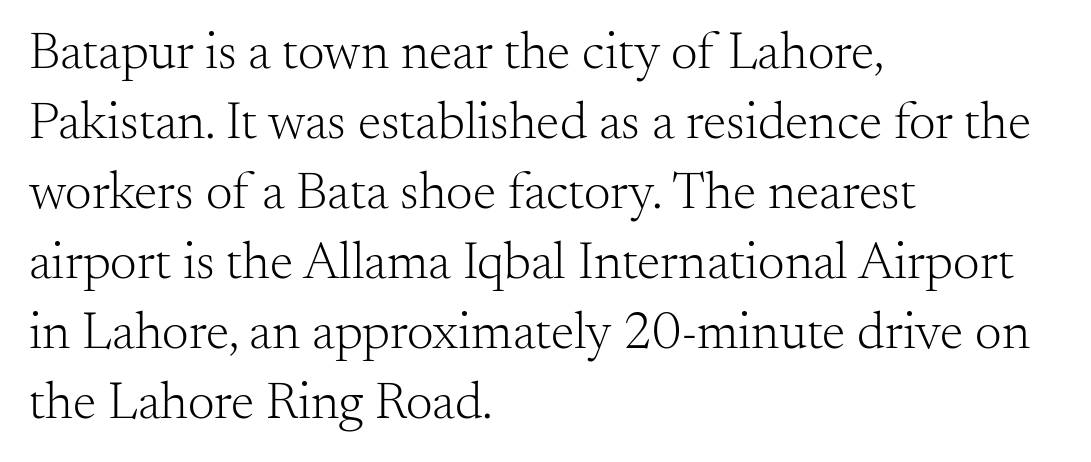
Italic: no, the glyphs are upright roman. The letterforms sit shoulder to shoulder at normal distance. Heft: none added — not bold. The foot of each line stays bare and open.
